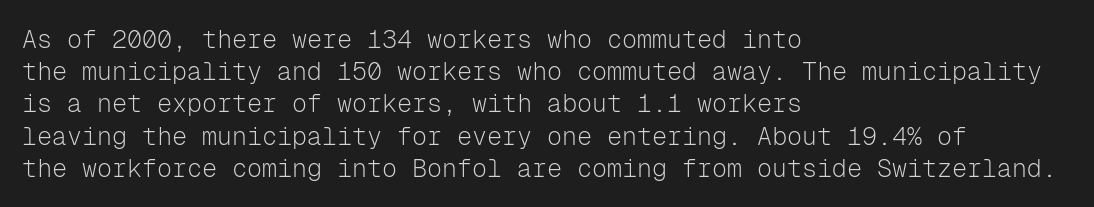
These lines keep a tight, regular rhythm from letter to letter. This sample is left-justified, so line endings fall wherever the words run out. The space between consecutive lines is moderate. Do the letters lean? They stand straight. The passage shown is not underscored anywhere. Stems and bowls with no extra thickness — not bold.
